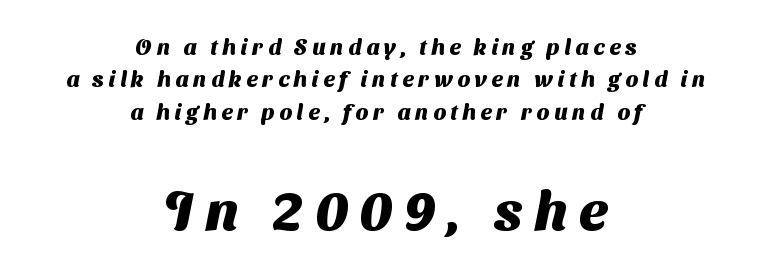
The image shows 55 px heavy sans-serif type; set centered, normal line spacing (1.47x), unusually wide letter spacing (+0.22 em), not underlined; the second (bottom) block is 2.5x larger; medium stroke contrast and a medium x-height.
